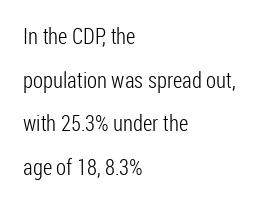
The image shows 22 px text type, upright; set left-aligned, loose line spacing (1.98x), normal letter spacing, not underlined.
